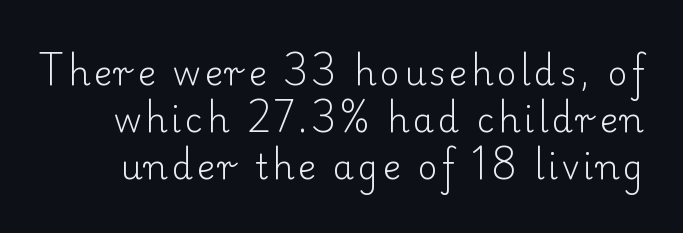
The image shows 34 px light type, upright; set normal line spacing (1.38x), not underlined; low stroke contrast and a small x-height.
